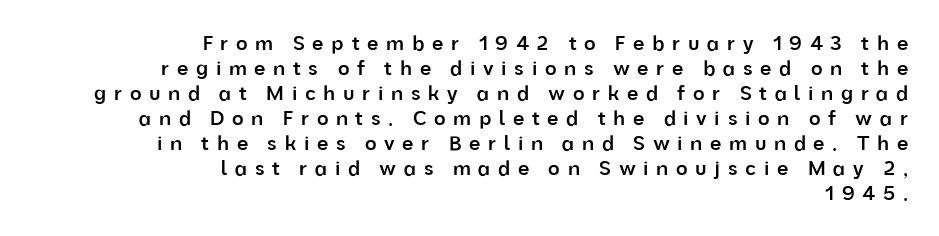
This rendering features lettering with no underline. The lines in this sample share a right terminus and differ only in where they begin. Look at the stroke-to-counter ratio: somewhat heavy, a semibold. Tracking here is generous; glyphs stand well apart from one another. Does the leading feel generous? No, just average. The font's upright variant was chosen for this text.
